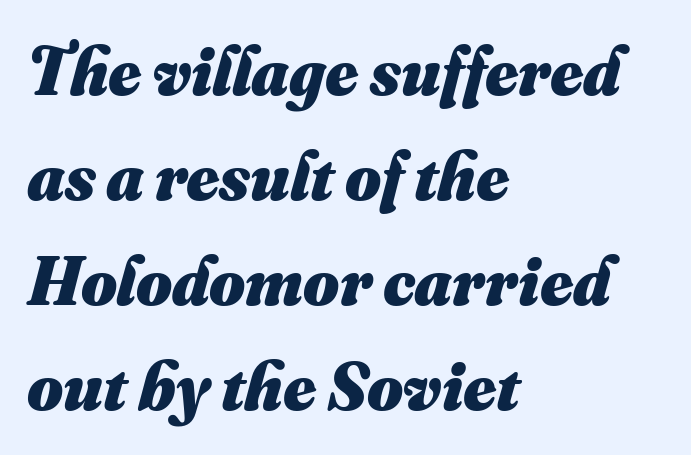
Weight: bold. Just letters on the line, the space beneath them empty. You could call the tracking neutral — neither tight nor loose. Character widths vary here, with narrow letters taking less room than wide ones. The rag falls on the right side of this text block. The leading is moderate, giving the passage an even texture.
